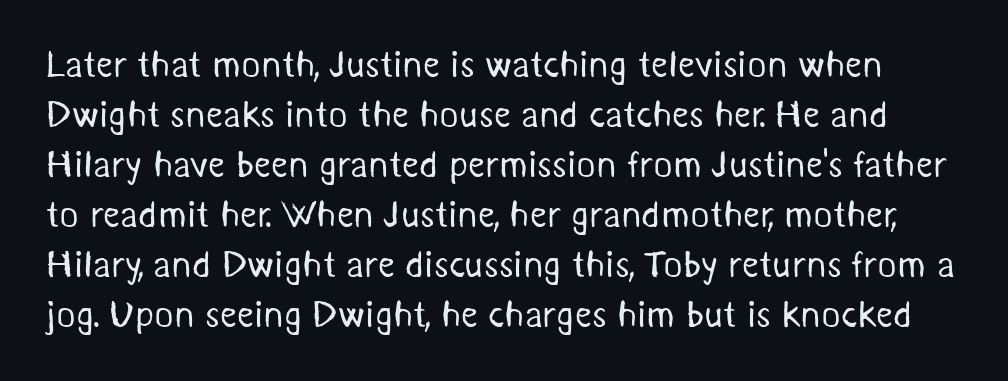
Q: Is the text bold? A: No.
Q: Is the typeface a serif or a sans-serif typeface? A: Sans-serif.
Q: Is the text underlined? A: No.
Q: Is the spacing between letters normal or unusually wide? A: Normal.
Q: Is the spacing between lines tight, normal or loose? A: Normal.
Q: Width (condensed, normal, or wide)? A: Normal.
Q: Stroke contrast? A: Medium.
Q: x-height? A: Medium.
Q: Monospaced? A: No.
